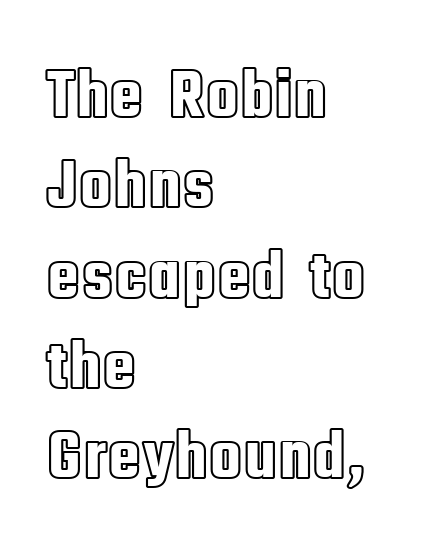
{"italic": "no", "width": "condensed", "x_height": "large", "monospaced": "no", "underline": "no", "align": "left", "line_spacing": "normal", "line_spacing_ratio": 1.29, "letter_spacing": "normal", "letter_spacing_em": 0.0, "glyph_px": 70}
